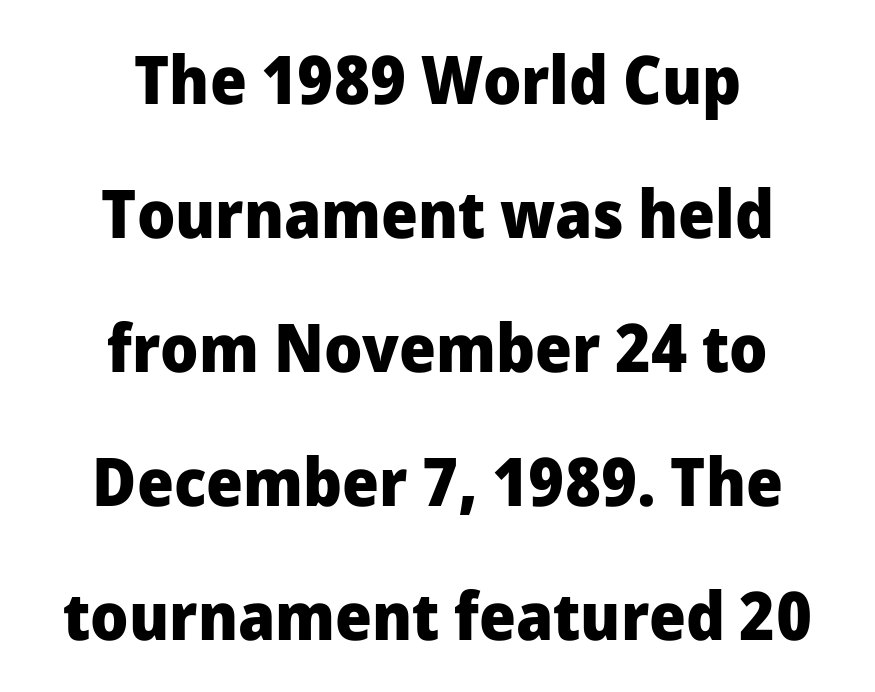
Each word holds together tightly as a unit, with standard inter-letter gaps. The rag falls on both sides of this text block equally. Each letter keeps its own natural width here, so spacing adapts to shape. The space between consecutive lines is lavish.
